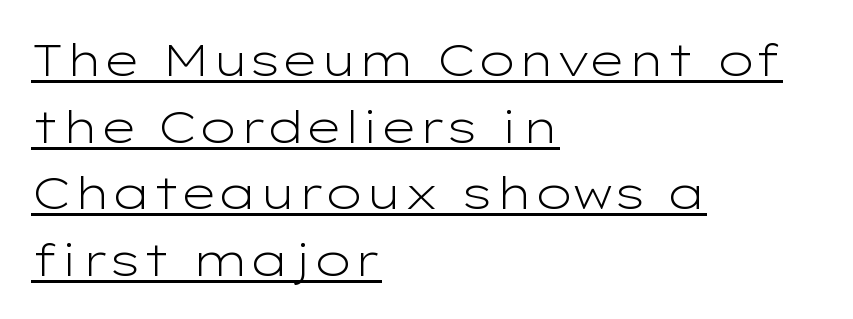
Q: Is the text bold? A: No.
Q: Is the text italic (slanted)? A: No, it is upright.
Q: Is the typeface a serif or a sans-serif typeface? A: Sans-serif.
Q: Is the text underlined? A: Yes.
Q: How is the paragraph aligned? A: Left-aligned.
Q: Is the spacing between letters normal or unusually wide? A: Normal.
Q: Is the spacing between lines tight, normal or loose? A: Normal.
Q: Width (condensed, normal, or wide)? A: Wide.
Q: Stroke contrast? A: Low.
Q: x-height? A: Medium.
Q: Monospaced? A: No.
